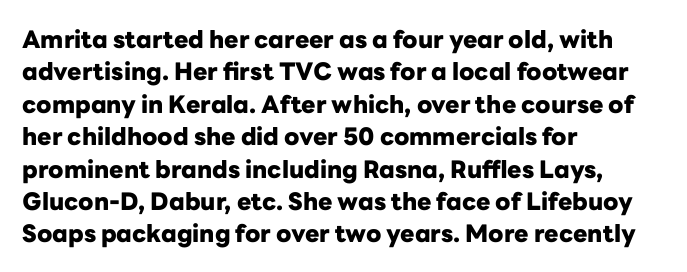
The image shows 24 px bold type, upright; set left-aligned, normal line spacing (1.35x), normal letter spacing, not underlined.
